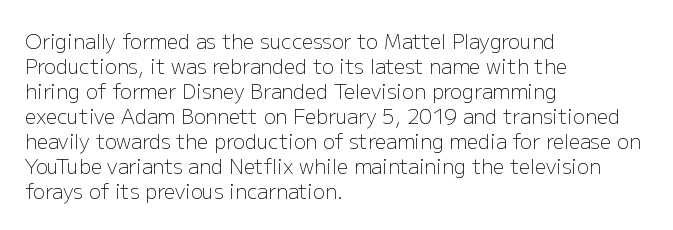
Underline: absent. These glyphs show unthickened strokes, regular width or finer. The leading is moderate, giving the passage an even texture. Upright lettering throughout.
